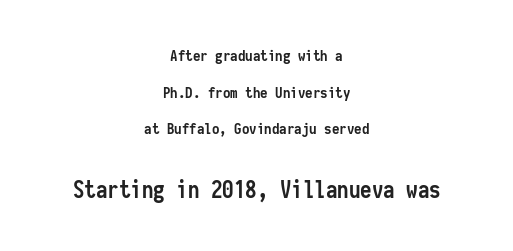
The passage shown stacks its lines with a broad gap. Characters follow at the spacing the type designer built in. Type without underlining. Of the two passages, the one underneath uses the larger point size. Thick stems and heavy bowls — unmistakably bold. The paragraph has two soft edges and a firm central axis.
